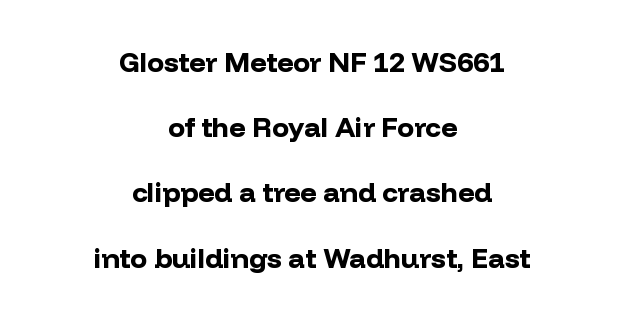
Q: Is the text bold? A: Yes.
Q: Is the text italic (slanted)? A: No, it is upright.
Q: Is the typeface a serif or a sans-serif typeface? A: Sans-serif.
Q: Is the text underlined? A: No.
Q: How is the paragraph aligned? A: Centered.
Q: Is the spacing between letters normal or unusually wide? A: Normal.
Q: Is the spacing between lines tight, normal or loose? A: Loose.
Q: Width (condensed, normal, or wide)? A: Normal.
Q: Stroke contrast? A: Low.
Q: x-height? A: Medium.
Q: Monospaced? A: No.
